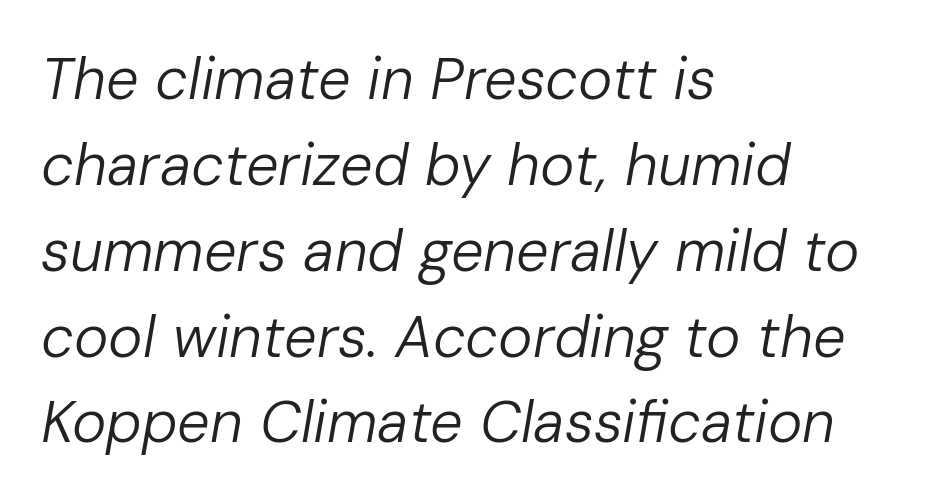
Italic: yes, the glyphs are oblique. There is no visible air inserted between adjacent glyphs. The rendering uses natural spacing where letterforms have individual widths. Compared with a typical body face, this is equally light or lighter still.
